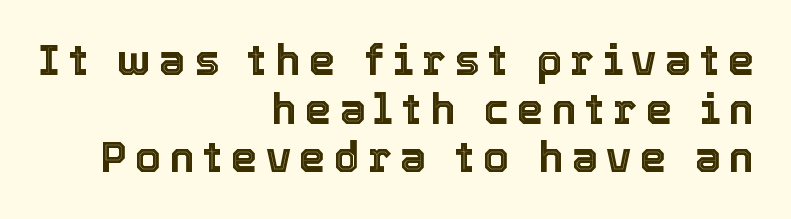
If you drew a ruler down the right edge, every line would touch it. This sample uses expanded letter spacing, leaving extra air between glyphs. No italicization has been applied; the sample stays upright. Just letters on the line, the space beneath them empty.
